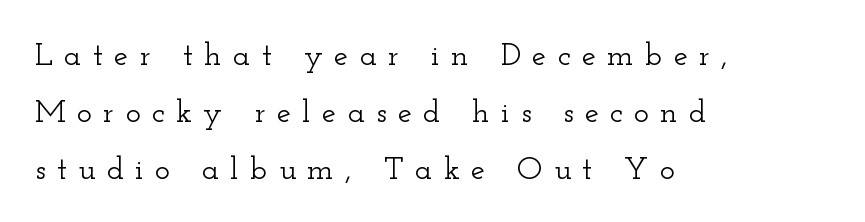
Q: Is the text italic (slanted)? A: No, it is upright.
Q: Is the typeface a serif or a sans-serif typeface? A: Serif.
Q: Is the text underlined? A: No.
Q: How is the paragraph aligned? A: Left-aligned.
Q: Is the spacing between letters normal or unusually wide? A: Unusually wide.
Q: Width (condensed, normal, or wide)? A: Wide.
Q: Stroke contrast? A: Low.
Q: x-height? A: Small.
Q: Monospaced? A: No.
